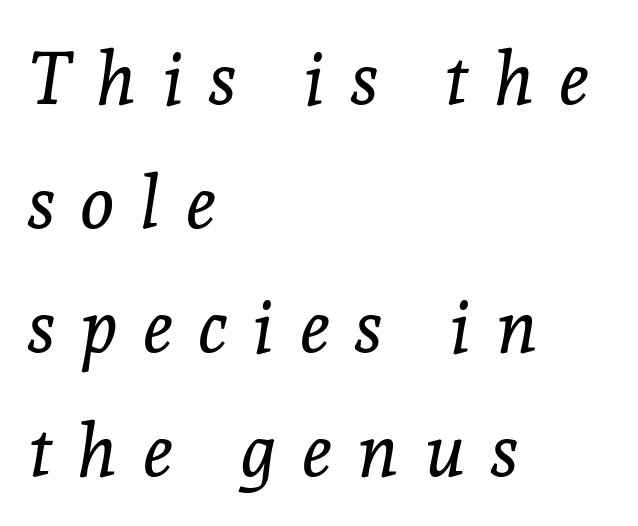
{"serif": "yes", "italic": "yes", "lean": "right", "slant_degrees": 8, "bold": "no", "weight": "regular", "width": "normal", "x_height": "medium", "monospaced": "no", "underline": "no", "align": "left", "line_spacing": "normal", "line_spacing_ratio": 1.7, "letter_spacing": "wide", "letter_spacing_em": 0.35, "glyph_px": 73}
